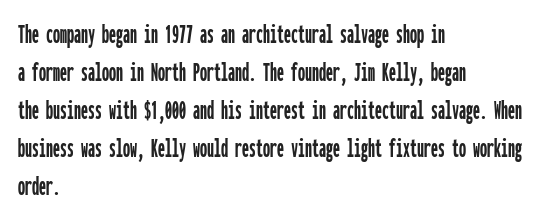
Q: Is the text italic (slanted)? A: No, it is upright.
Q: Is the typeface a serif or a sans-serif typeface? A: Sans-serif.
Q: Is the text underlined? A: No.
Q: How is the paragraph aligned? A: Left-aligned.
Q: Is the spacing between letters normal or unusually wide? A: Normal.
Q: Is the spacing between lines tight, normal or loose? A: Normal.
Q: Width (condensed, normal, or wide)? A: Condensed.
Q: Stroke contrast? A: Low.
Q: x-height? A: Medium.
Q: Monospaced? A: Yes.
